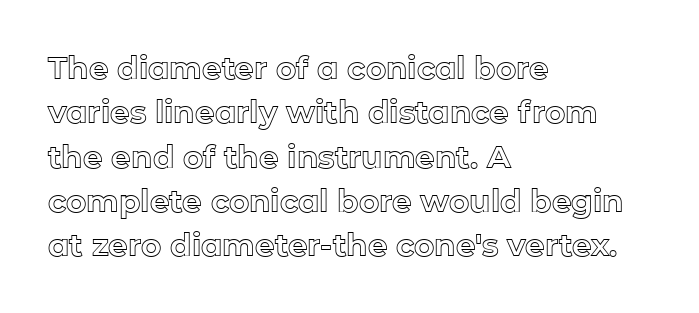
The image shows 31 px text type, upright; set left-aligned, normal line spacing (1.43x), normal letter spacing, not underlined; a medium x-height.
